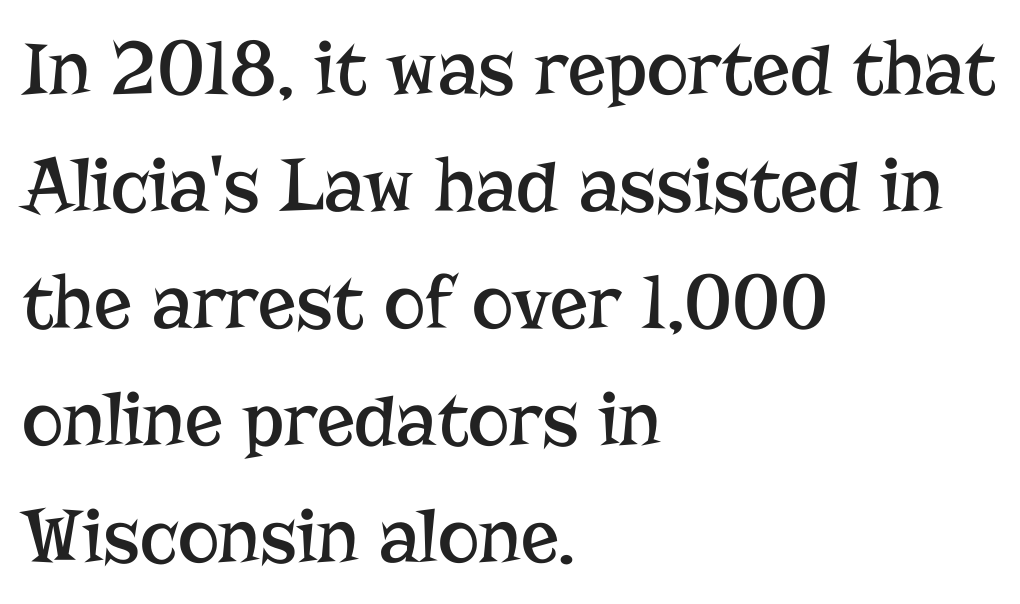
Q: Is the text bold? A: No.
Q: Is the text italic (slanted)? A: No, it is upright.
Q: Is the typeface a serif or a sans-serif typeface? A: Serif.
Q: Is the text underlined? A: No.
Q: How is the paragraph aligned? A: Left-aligned.
Q: Is the spacing between letters normal or unusually wide? A: Normal.
Q: Is the spacing between lines tight, normal or loose? A: Normal.
Q: Width (condensed, normal, or wide)? A: Normal.
Q: Stroke contrast? A: Low.
Q: x-height? A: Medium.
Q: Monospaced? A: No.
